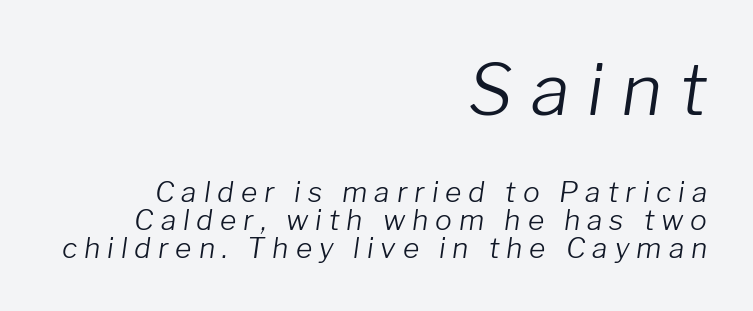
Q: Is the text bold? A: No.
Q: Is the text italic (slanted)? A: Yes, it leans right by about 8 degrees.
Q: Is the text underlined? A: No.
Q: How is the paragraph aligned? A: Right-aligned.
Q: Is the spacing between letters normal or unusually wide? A: Unusually wide.
Q: Is the spacing between lines tight, normal or loose? A: Tight.
Q: Which block of text is set in a larger size, the first (top) or the second (bottom)? A: The first (top) one.
Q: Width (condensed, normal, or wide)? A: Normal.
Q: Stroke contrast? A: Low.
Q: x-height? A: Medium.
Q: Monospaced? A: No.
